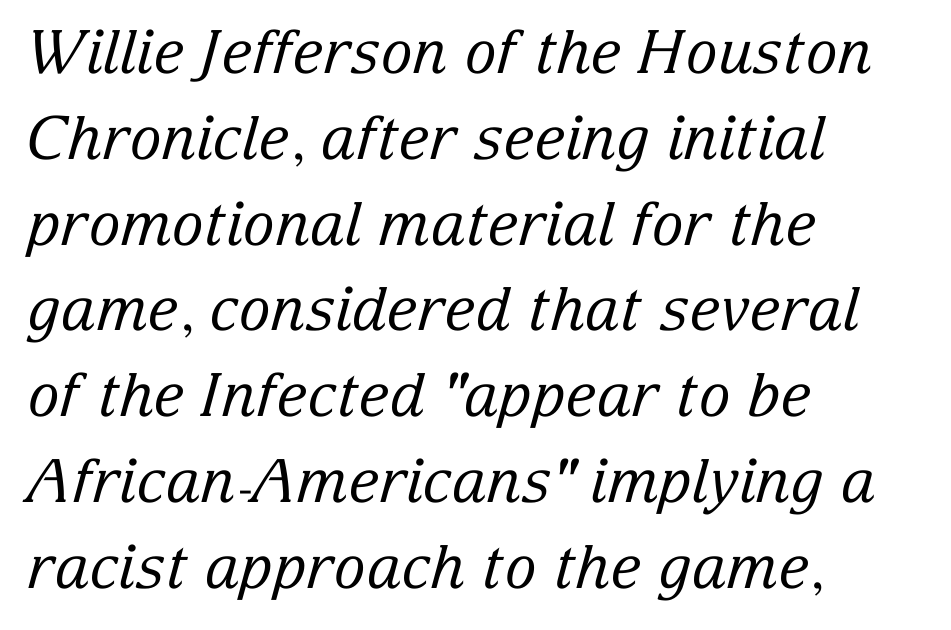
The image shows 60 px regular-weight serif type, italic (leaning right); set left-aligned, normal line spacing (1.43x), normal letter spacing, not underlined; low stroke contrast and a medium x-height.
